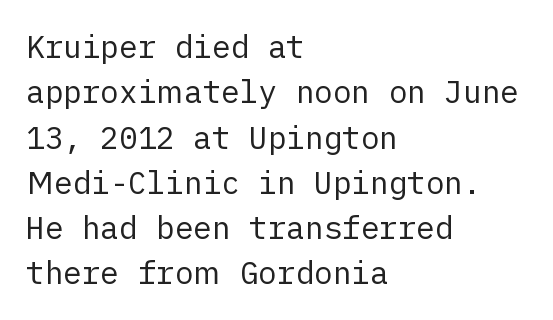
The leading is moderate, giving the passage an even texture. The setting favours the left margin, as ordinary paragraphs usually do. Anything drawn beneath the words? Only blank space. These lines were composed using upright roman letters.
